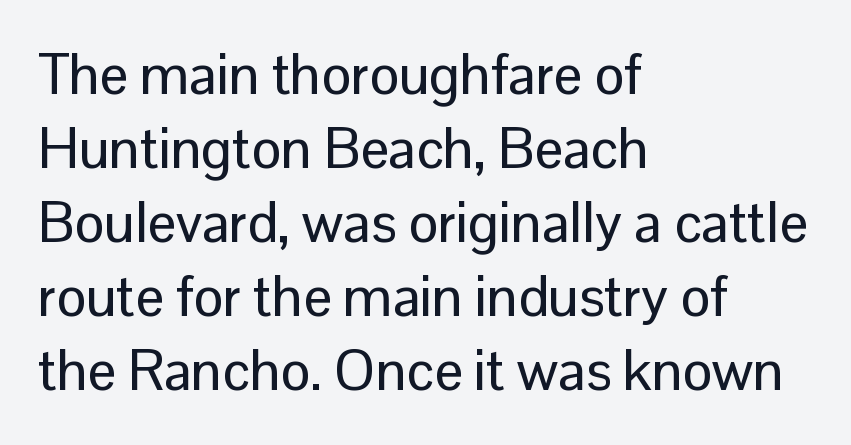
The image shows 56 px sans-serif type, upright; set left-aligned, normal line spacing (1.32x), normal letter spacing, not underlined; low stroke contrast and a medium x-height.
